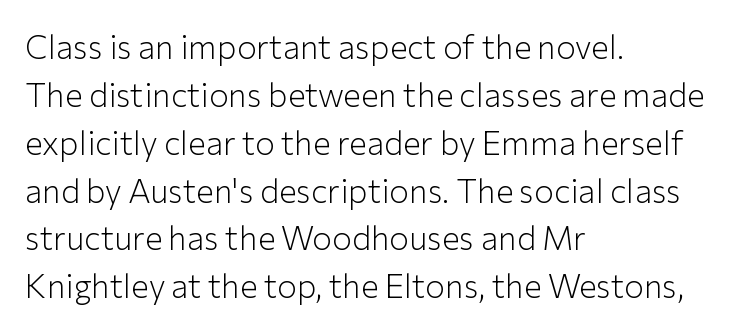
{"serif": "no", "italic": "no", "bold": "no", "weight": "light", "width": "normal", "stroke_contrast": "low", "x_height": "medium", "monospaced": "no", "underline": "no", "align": "left", "line_spacing": "normal", "line_spacing_ratio": 1.45, "letter_spacing": "normal", "letter_spacing_em": 0.0, "glyph_px": 33}
